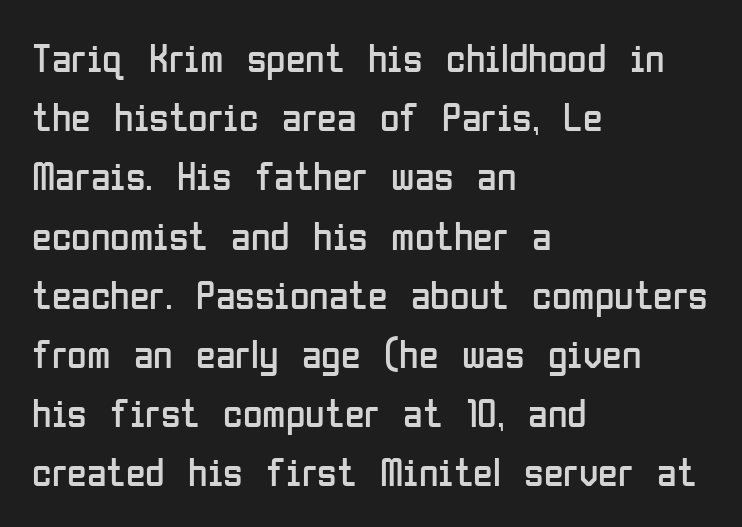
Q: Is the text bold? A: No.
Q: Is the text italic (slanted)? A: No, it is upright.
Q: Is the typeface a serif or a sans-serif typeface? A: Sans-serif.
Q: Is the text underlined? A: No.
Q: How is the paragraph aligned? A: Left-aligned.
Q: Is the spacing between letters normal or unusually wide? A: Normal.
Q: Is the spacing between lines tight, normal or loose? A: Normal.
Q: Width (condensed, normal, or wide)? A: Condensed.
Q: Stroke contrast? A: Low.
Q: x-height? A: Medium.
Q: Monospaced? A: No.
